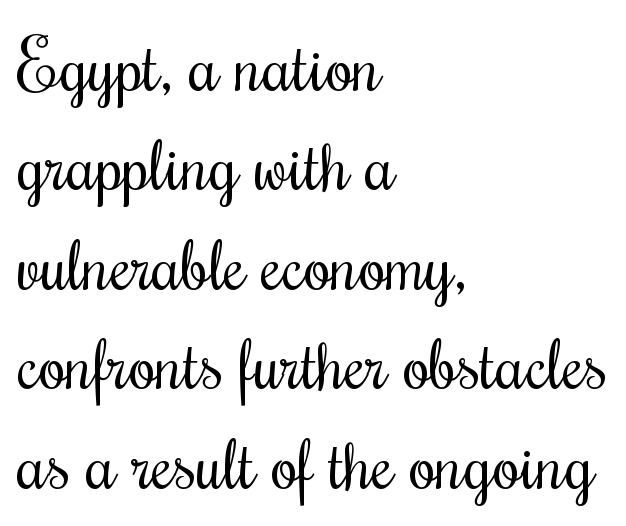
{"serif": "yes", "bold": "no", "weight": "regular", "width": "condensed", "stroke_contrast": "medium", "x_height": "small", "monospaced": "no", "underline": "no", "align": "left", "line_spacing": "normal", "line_spacing_ratio": 1.42, "letter_spacing": "normal", "letter_spacing_em": 0.0, "glyph_px": 70}
